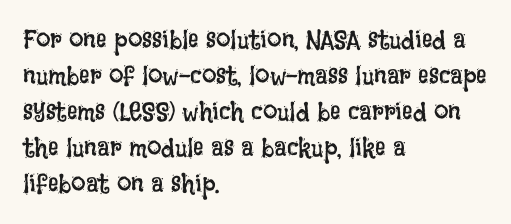
Q: Is the text bold? A: No.
Q: Is the text italic (slanted)? A: No, it is upright.
Q: Is the text underlined? A: No.
Q: How is the paragraph aligned? A: Left-aligned.
Q: Is the spacing between letters normal or unusually wide? A: Normal.
Q: Is the spacing between lines tight, normal or loose? A: Normal.
